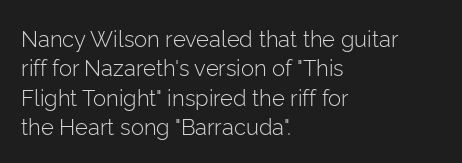
The image shows 22 px text type, upright; set left-aligned, normal line spacing (1.34x), normal letter spacing, not underlined.
